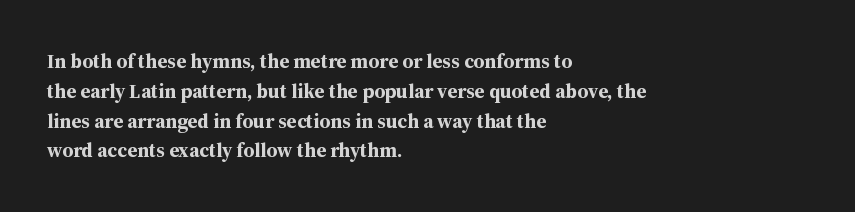
The image shows 20 px bold type, upright; set left-aligned, normal line spacing (1.49x), normal letter spacing, not underlined.
